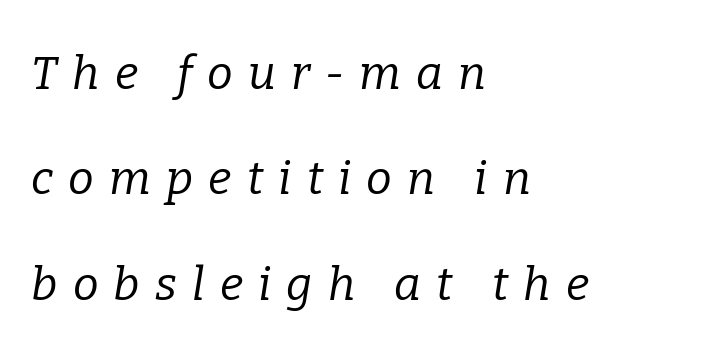
The image shows 46 px regular-weight serif type, italic (leaning right); set left-aligned, loose line spacing (2.29x), unusually wide letter spacing (+0.33 em), not underlined; low stroke contrast and a medium x-height.
